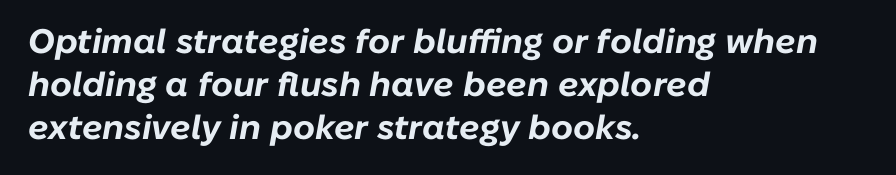
Q: Is the text bold? A: Yes.
Q: Is the text italic (slanted)? A: Yes, it leans right by about 10 degrees.
Q: Is the text underlined? A: No.
Q: How is the paragraph aligned? A: Left-aligned.
Q: Is the spacing between letters normal or unusually wide? A: Normal.
Q: Is the spacing between lines tight, normal or loose? A: Normal.
Q: Width (condensed, normal, or wide)? A: Normal.
Q: Stroke contrast? A: Low.
Q: x-height? A: Medium.
Q: Monospaced? A: No.
